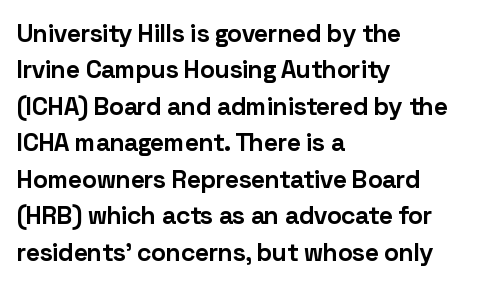
Q: Is the text bold? A: Yes.
Q: Is the text italic (slanted)? A: No, it is upright.
Q: Is the text underlined? A: No.
Q: How is the paragraph aligned? A: Left-aligned.
Q: Is the spacing between letters normal or unusually wide? A: Normal.
Q: Is the spacing between lines tight, normal or loose? A: Normal.
